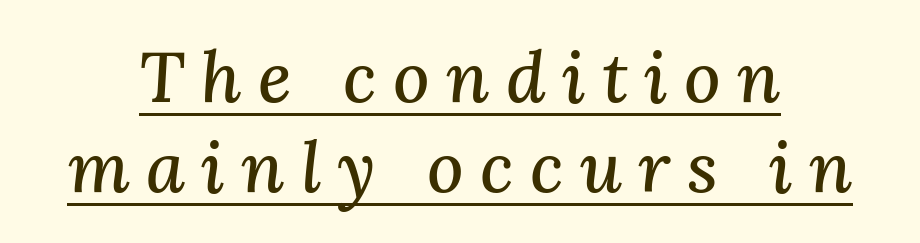
{"serif": "yes", "italic": "yes", "lean": "right", "slant_degrees": 3, "width": "normal", "stroke_contrast": "medium", "x_height": "medium", "monospaced": "no", "underline": "yes", "align": "center", "line_spacing": "normal", "line_spacing_ratio": 1.27, "letter_spacing": "wide", "letter_spacing_em": 0.23, "glyph_px": 71}
